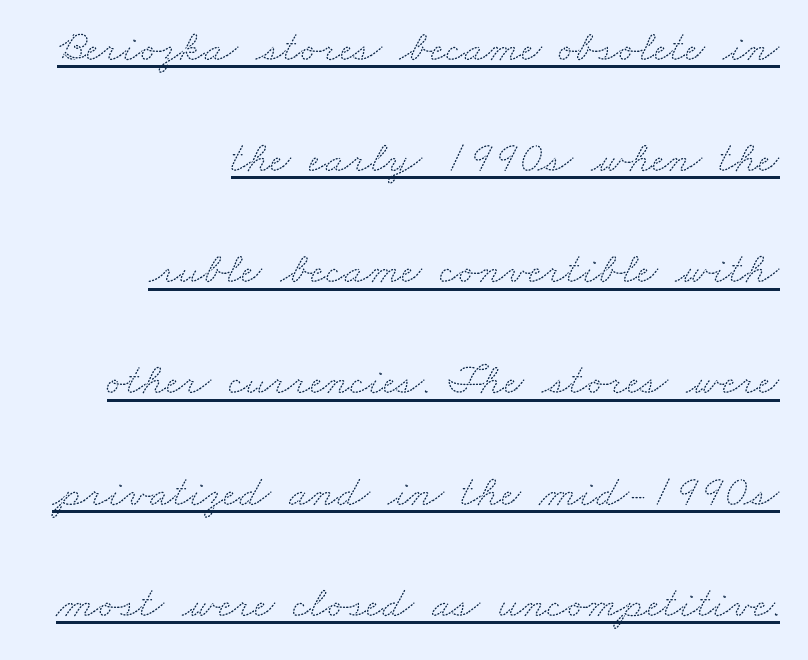
{"serif": "yes", "width": "wide", "stroke_contrast": "medium", "x_height": "small", "monospaced": "no", "underline": "yes", "align": "right", "line_spacing": "loose", "line_spacing_ratio": 2.47, "letter_spacing": "normal", "letter_spacing_em": 0.0, "glyph_px": 45}
